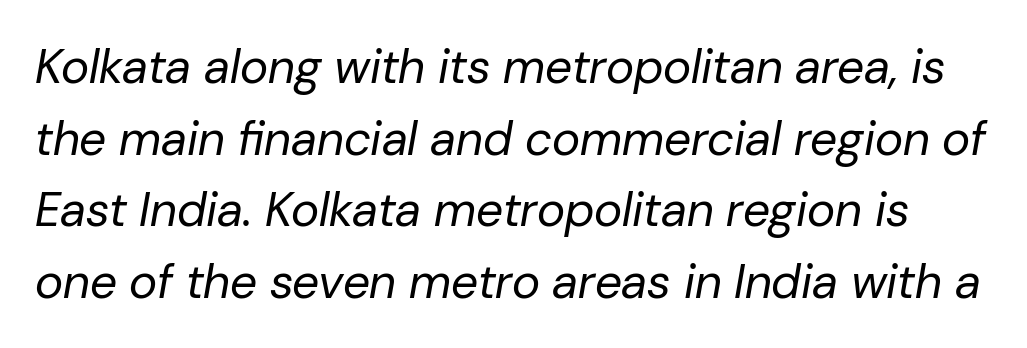
Line spacing here is normal. How are the letters spaced? Ordinarily, with no added tracking. The words here are not underlined. No extra ink here — the face is not bold.
